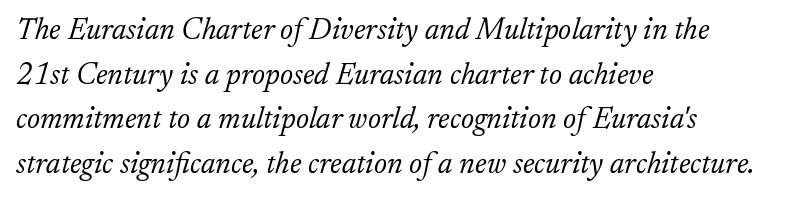
These lines are composed in type with serifs. Heaviness? Minimal to ordinary, like unemphasized prose. Is there much room between lines? A standard amount, neither cramped nor airy. Any mark beneath the type? The region is blank.
